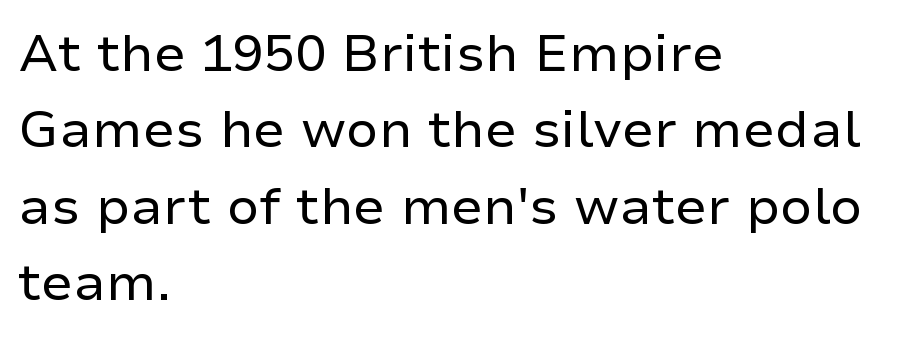
{"serif": "no", "italic": "no", "bold": "no", "weight": "regular", "width": "normal", "stroke_contrast": "low", "x_height": "medium", "monospaced": "no", "underline": "no", "align": "left", "line_spacing": "normal", "line_spacing_ratio": 1.47, "letter_spacing": "normal", "letter_spacing_em": 0.0, "glyph_px": 52}
